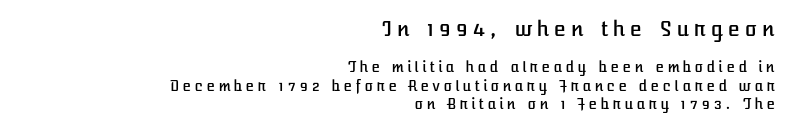
Q: Is the text italic (slanted)? A: No, it is upright.
Q: Is the text underlined? A: No.
Q: How is the paragraph aligned? A: Right-aligned.
Q: Is the spacing between lines tight, normal or loose? A: Normal.
Q: Which block of text is set in a larger size, the first (top) or the second (bottom)? A: The first (top) one.
